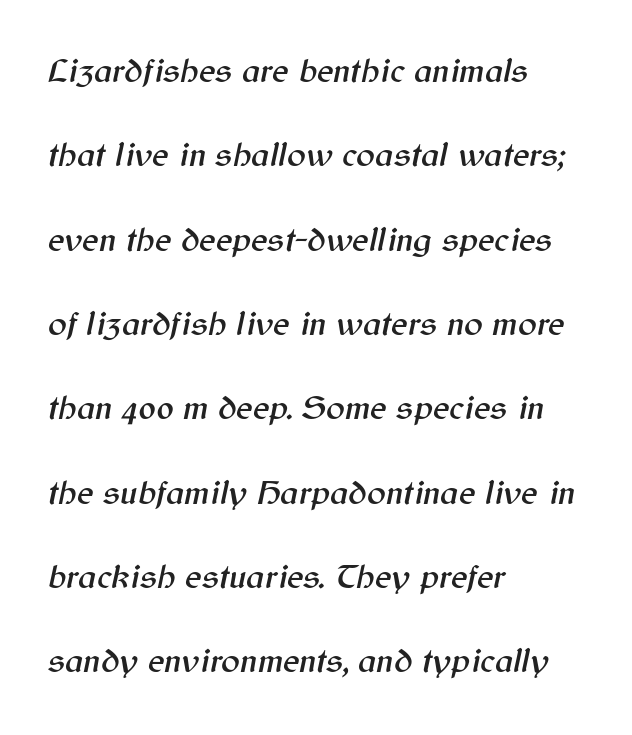
Q: Is the text italic (slanted)? A: Yes, it leans right by about 12 degrees.
Q: Is the text underlined? A: No.
Q: How is the paragraph aligned? A: Left-aligned.
Q: Is the spacing between letters normal or unusually wide? A: Normal.
Q: Is the spacing between lines tight, normal or loose? A: Loose.
Q: Width (condensed, normal, or wide)? A: Normal.
Q: Stroke contrast? A: Medium.
Q: x-height? A: Medium.
Q: Monospaced? A: No.
